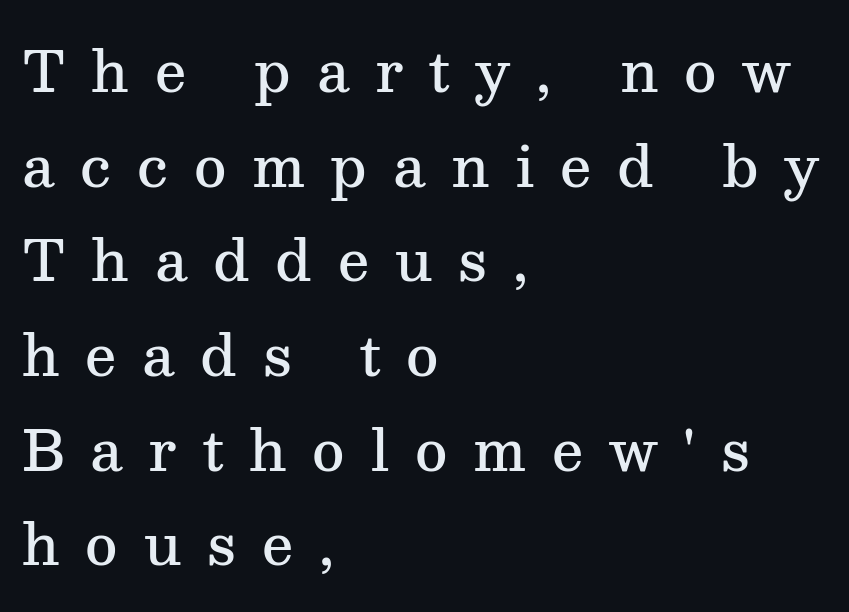
Q: Is the text bold? A: Semi-bold.
Q: Is the text italic (slanted)? A: No, it is upright.
Q: Is the typeface a serif or a sans-serif typeface? A: Serif.
Q: Is the text underlined? A: No.
Q: How is the paragraph aligned? A: Left-aligned.
Q: Is the spacing between letters normal or unusually wide? A: Unusually wide.
Q: Is the spacing between lines tight, normal or loose? A: Normal.
Q: Width (condensed, normal, or wide)? A: Normal.
Q: Stroke contrast? A: Medium.
Q: x-height? A: Medium.
Q: Monospaced? A: No.
